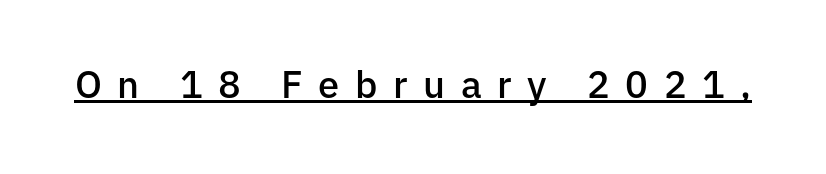
The image shows 38 px semibold sans-serif type, upright; set unusually wide letter spacing (+0.41 em), underlined; low stroke contrast and a medium x-height.
